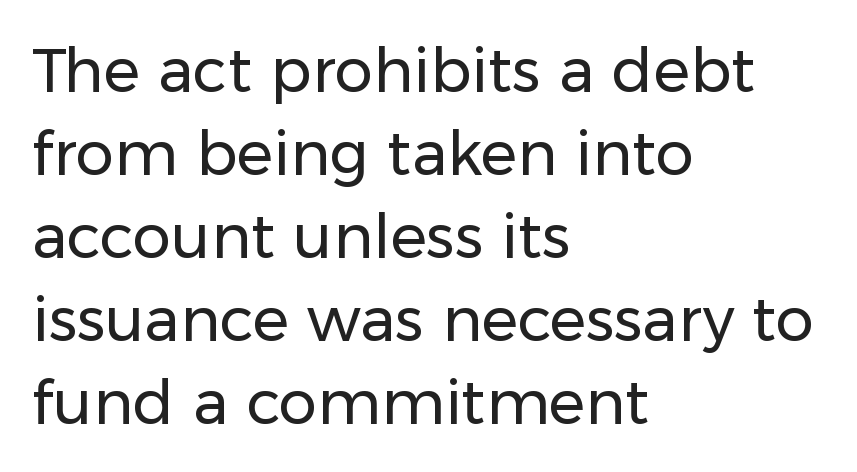
{"serif": "no", "italic": "no", "bold": "no", "weight": "regular", "width": "normal", "stroke_contrast": "low", "x_height": "medium", "monospaced": "no", "underline": "no", "align": "left", "line_spacing": "normal", "line_spacing_ratio": 1.36, "letter_spacing": "normal", "letter_spacing_em": 0.0, "glyph_px": 61}
